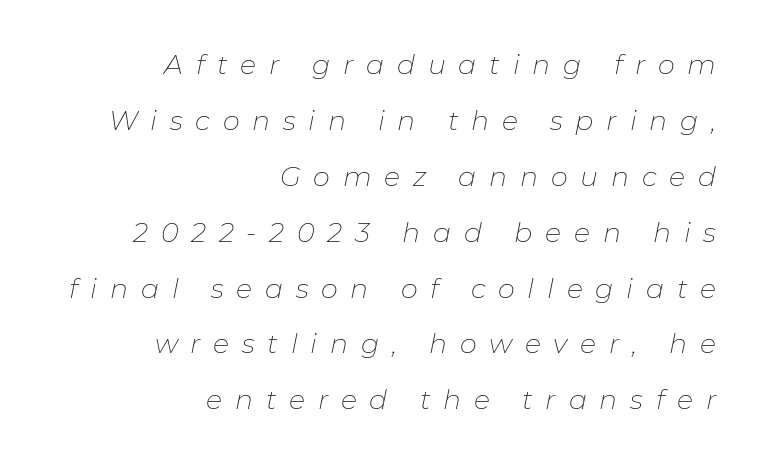
Words float on clear page, feet unadorned. Students, observe: this is what heavily led, spacious text looks like. The tracking jumps out immediately: characters are airy and widely separated. A student would call this right alignment; a typographer would say flush right, rag left.
